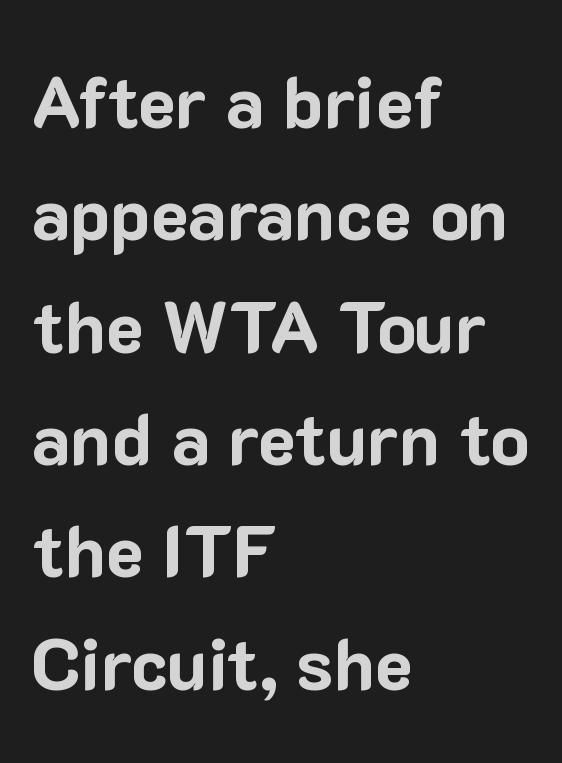
The image shows 72 px bold sans-serif type, upright; set left-aligned, normal line spacing (1.56x), normal letter spacing, not underlined; low stroke contrast and a medium x-height.
